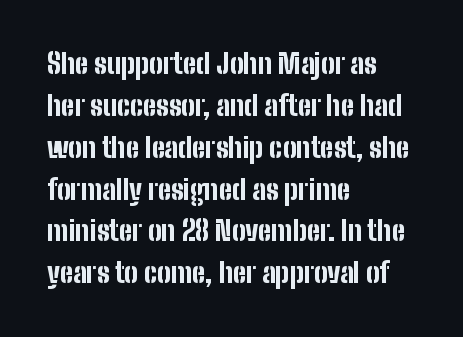
{"italic": "no", "bold": "yes", "underline": "no", "align": "left", "line_spacing": "normal", "line_spacing_ratio": 1.55, "letter_spacing": "normal", "letter_spacing_em": 0.0, "glyph_px": 27}
